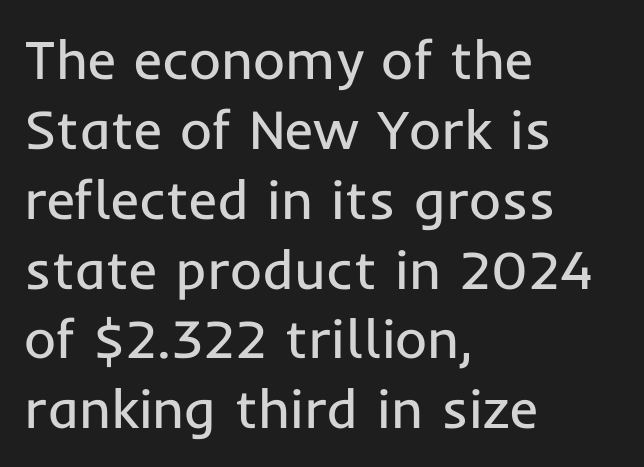
The image shows 55 px regular-weight sans-serif type, upright; set left-aligned, normal line spacing (1.27x), normal letter spacing, not underlined; low stroke contrast and a medium x-height.
